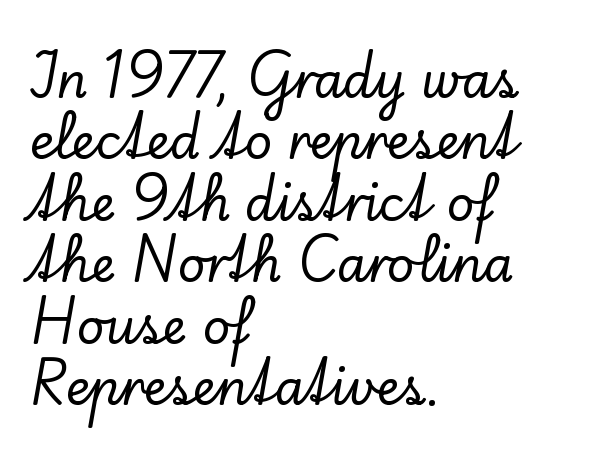
Q: Is the text italic (slanted)? A: Yes.
Q: Is the typeface a serif or a sans-serif typeface? A: Serif.
Q: Is the text underlined? A: No.
Q: How is the paragraph aligned? A: Left-aligned.
Q: Is the spacing between letters normal or unusually wide? A: Normal.
Q: Is the spacing between lines tight, normal or loose? A: Normal.
Q: Width (condensed, normal, or wide)? A: Normal.
Q: Stroke contrast? A: Low.
Q: x-height? A: Small.
Q: Monospaced? A: No.
